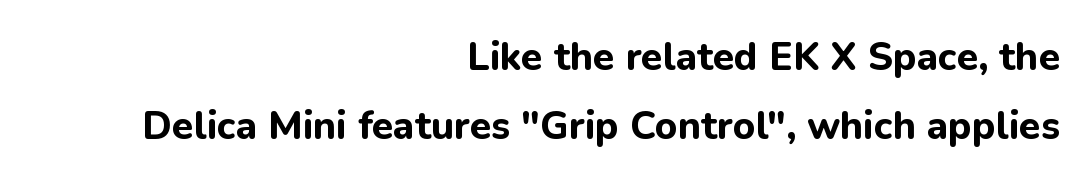
The axis of the letterforms is exactly vertical. Every letter is thick-stroked: bold, no question. The passage shown has conventional tracking throughout. This rendering uses right alignment, leaving the left contour irregular. Serifs: no, the terminals of the letterforms are clean. Clear beneath every line of the passage.
